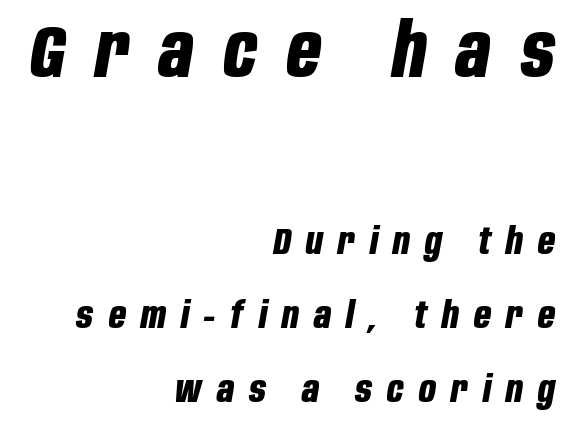
Chunky letters — that's bold for sure. The rendering applies a slant to the glyphs. The string is rendered with underlining switched off. Looks like regular typesetting: each glyph gets only the width it needs. Right-aligned paragraph, ragged on the left. The letterforms stand isolated, each surrounded by extra space.
